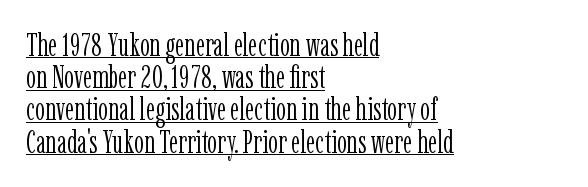
Q: Is the text bold? A: No.
Q: Is the text italic (slanted)? A: No, it is upright.
Q: Is the typeface a serif or a sans-serif typeface? A: Serif.
Q: Is the text underlined? A: Yes.
Q: How is the paragraph aligned? A: Left-aligned.
Q: Is the spacing between letters normal or unusually wide? A: Normal.
Q: Is the spacing between lines tight, normal or loose? A: Tight.
Q: Width (condensed, normal, or wide)? A: Condensed.
Q: Stroke contrast? A: Low.
Q: x-height? A: Medium.
Q: Monospaced? A: No.
